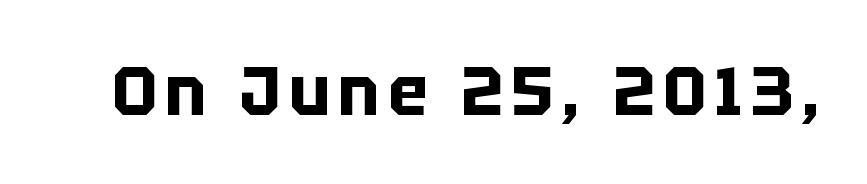
{"serif": "no", "italic": "no", "bold": "yes", "weight": "bold", "width": "normal", "stroke_contrast": "low", "x_height": "large", "monospaced": "no", "underline": "no", "glyph_px": 67}
